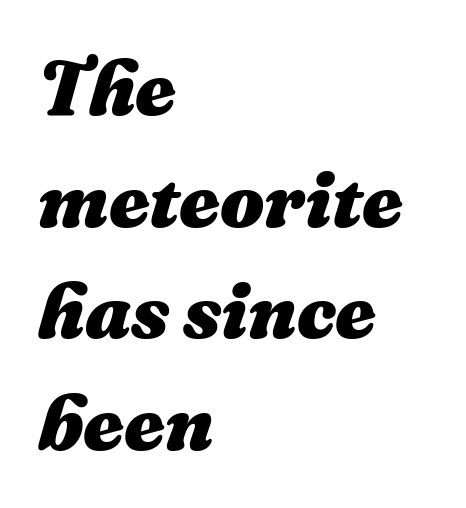
Q: Is the text bold? A: Yes.
Q: Is the text italic (slanted)? A: Yes, it leans right by about 16 degrees.
Q: Is the text underlined? A: No.
Q: How is the paragraph aligned? A: Left-aligned.
Q: Is the spacing between letters normal or unusually wide? A: Normal.
Q: Is the spacing between lines tight, normal or loose? A: Normal.
Q: Width (condensed, normal, or wide)? A: Normal.
Q: Stroke contrast? A: Medium.
Q: x-height? A: Medium.
Q: Monospaced? A: No.
